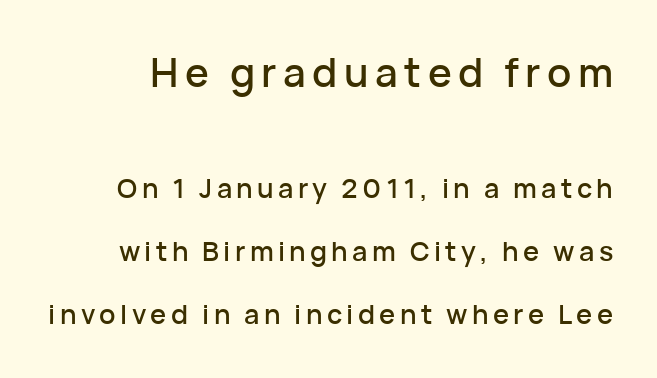
Q: Is the text italic (slanted)? A: No, it is upright.
Q: Is the typeface a serif or a sans-serif typeface? A: Sans-serif.
Q: Is the text underlined? A: No.
Q: Is the spacing between lines tight, normal or loose? A: Loose.
Q: Which block of text is set in a larger size, the first (top) or the second (bottom)? A: The first (top) one.
Q: Width (condensed, normal, or wide)? A: Normal.
Q: Stroke contrast? A: Low.
Q: x-height? A: Medium.
Q: Monospaced? A: No.
